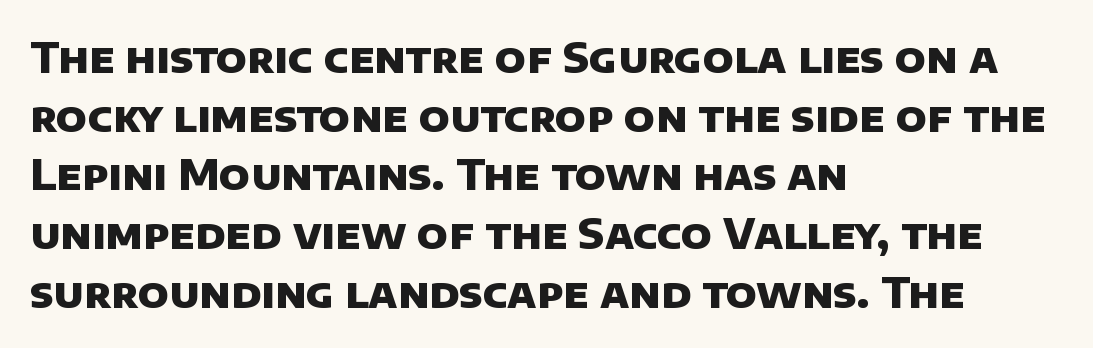
Q: Is the text bold? A: Yes.
Q: Is the typeface a serif or a sans-serif typeface? A: Sans-serif.
Q: Is the text underlined? A: No.
Q: How is the paragraph aligned? A: Left-aligned.
Q: Is the spacing between letters normal or unusually wide? A: Normal.
Q: Is the spacing between lines tight, normal or loose? A: Normal.
Q: Width (condensed, normal, or wide)? A: Normal.
Q: Stroke contrast? A: Low.
Q: x-height? A: Large.
Q: Monospaced? A: No.
